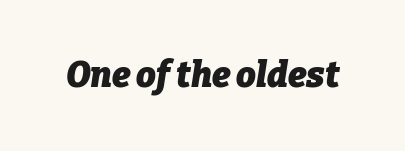
Each letter keeps its own natural width here, so spacing adapts to shape. Yep, that's italic — everything's leaning. Descenders are the only things crossing below the line. Thick stems and heavy bowls — unmistakably bold.
